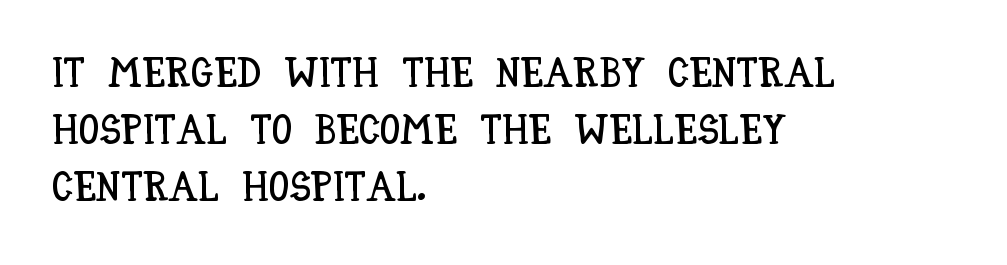
{"italic": "no", "width": "condensed", "stroke_contrast": "low", "x_height": "large", "monospaced": "no", "underline": "no", "align": "left", "line_spacing": "normal", "line_spacing_ratio": 1.39, "letter_spacing": "normal", "letter_spacing_em": 0.0, "glyph_px": 41}
